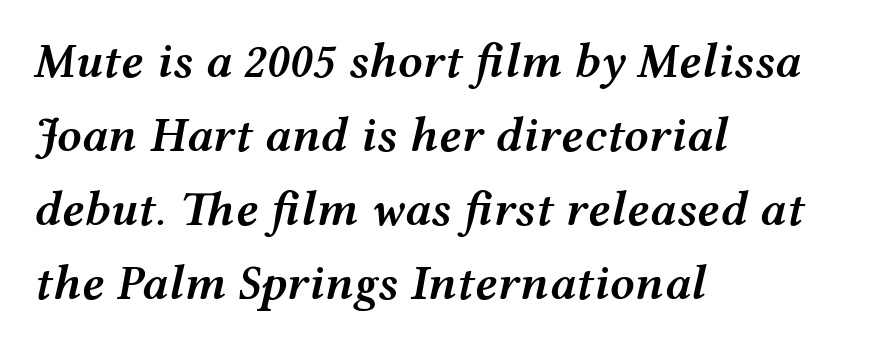
The image shows 49 px semibold, wide type, italic (leaning right); set left-aligned, normal line spacing (1.51x), normal letter spacing, not underlined; medium stroke contrast and a medium x-height.
